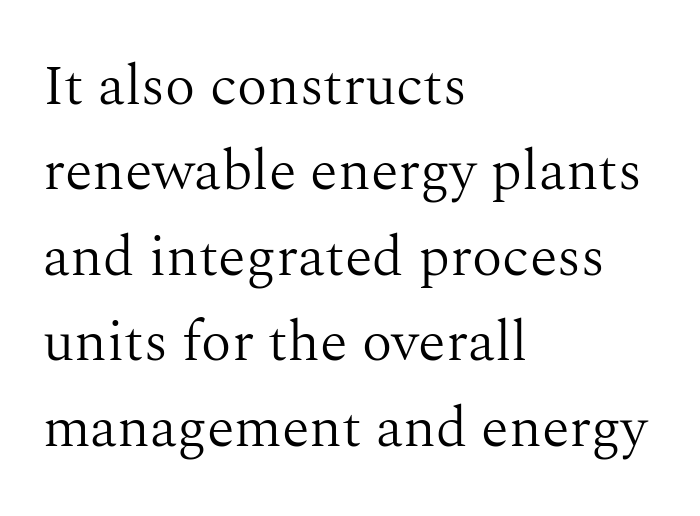
The image shows 57 px light serif type, upright; set left-aligned, normal line spacing (1.5x), normal letter spacing, not underlined; medium stroke contrast and a medium x-height.
